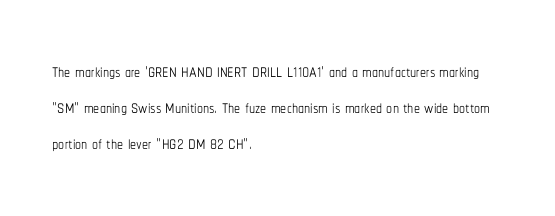
The image shows 24 px text type, upright; set left-aligned, normal line spacing (1.49x), normal letter spacing, not underlined.
